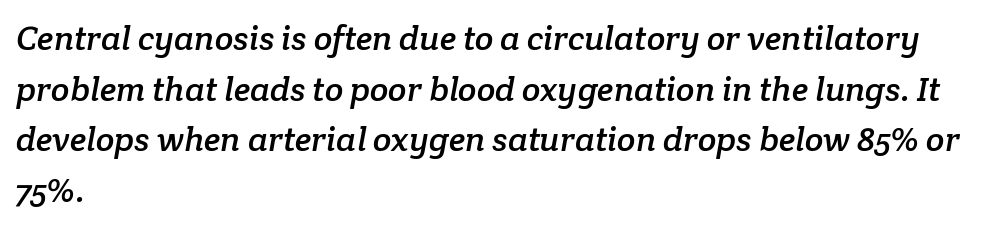
{"serif": "yes", "width": "normal", "stroke_contrast": "low", "x_height": "medium", "monospaced": "no", "underline": "no", "align": "left", "line_spacing": "normal", "line_spacing_ratio": 1.49, "letter_spacing": "normal", "letter_spacing_em": 0.0, "glyph_px": 34}
